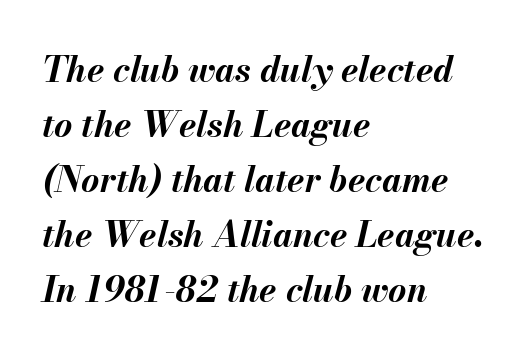
{"italic": "yes", "lean": "right", "slant_degrees": 13, "bold": "yes", "weight": "bold", "width": "normal", "stroke_contrast": "medium", "x_height": "small", "monospaced": "no", "underline": "no", "align": "left", "line_spacing": "normal", "line_spacing_ratio": 1.57, "letter_spacing": "normal", "letter_spacing_em": 0.0, "glyph_px": 35}
